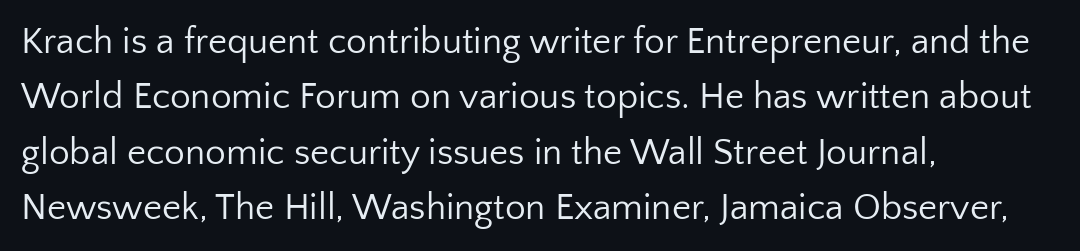
The image shows 37 px regular-weight sans-serif type, upright; set left-aligned, normal line spacing (1.5x), normal letter spacing, not underlined; low stroke contrast and a medium x-height.
